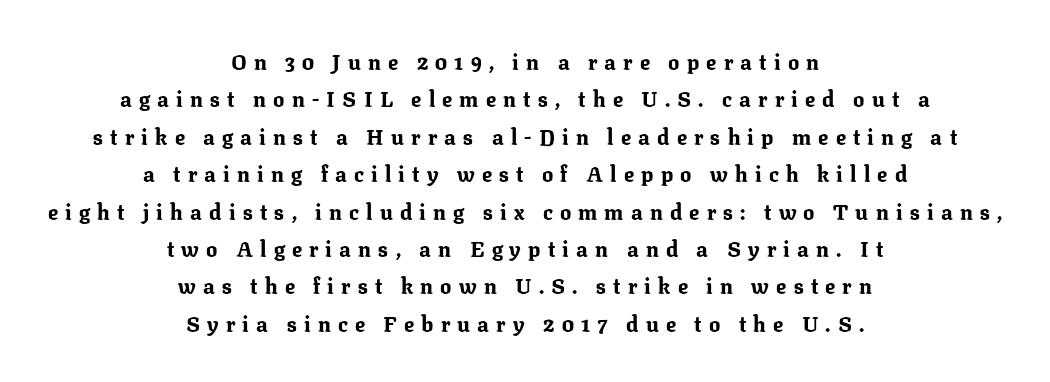
If you drew a line through each stem, it would be perfectly vertical. The rendering uses a bold face; every stroke is thick and dark. The letters are spread apart with noticeably loose tracking. This rendering features lettering with no underline. The lines in this sample share a center point and differ in where they start and stop.
